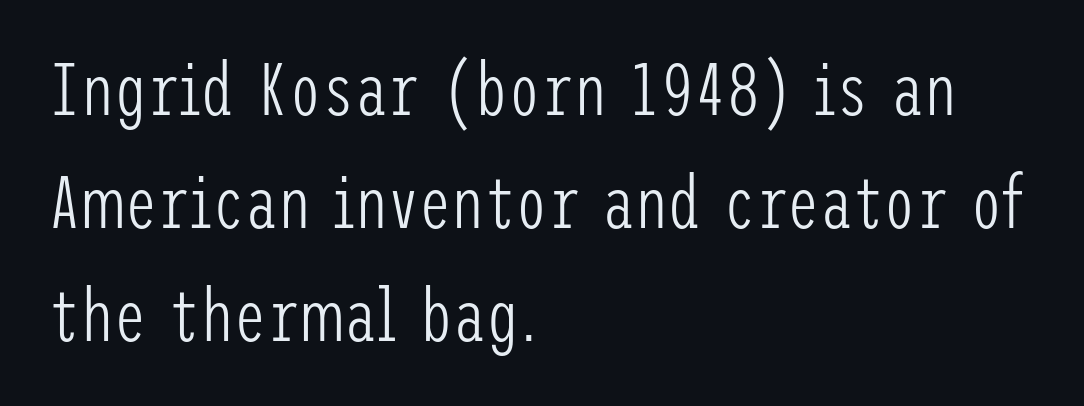
The image shows 73 px light, condensed sans-serif type, upright; set left-aligned, normal line spacing (1.55x), normal letter spacing, not underlined; low stroke contrast and a medium x-height.
